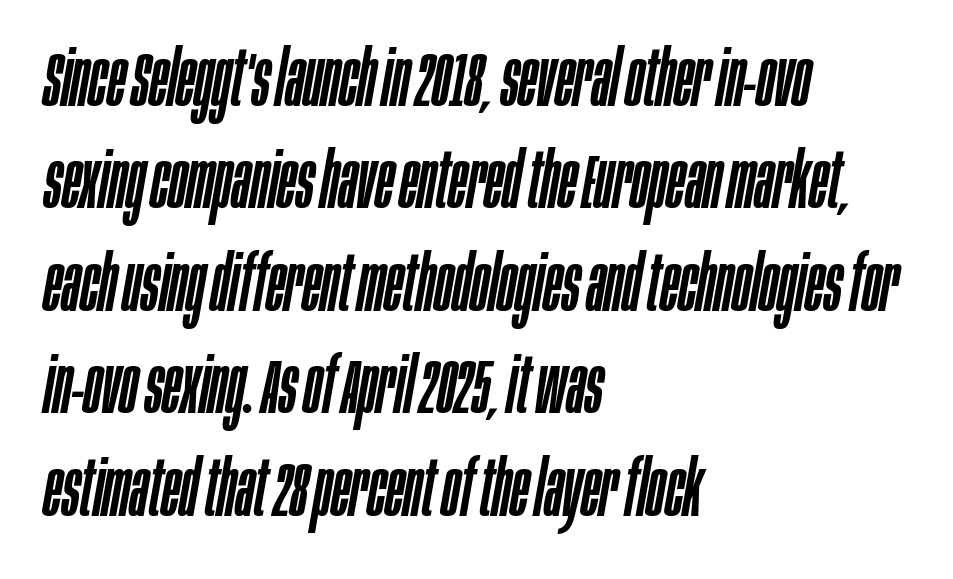
Q: Is the text italic (slanted)? A: Yes, it leans right by about 10 degrees.
Q: Is the text underlined? A: No.
Q: How is the paragraph aligned? A: Left-aligned.
Q: Is the spacing between letters normal or unusually wide? A: Normal.
Q: Is the spacing between lines tight, normal or loose? A: Normal.
Q: Width (condensed, normal, or wide)? A: Condensed.
Q: Stroke contrast? A: Low.
Q: x-height? A: Large.
Q: Monospaced? A: No.
